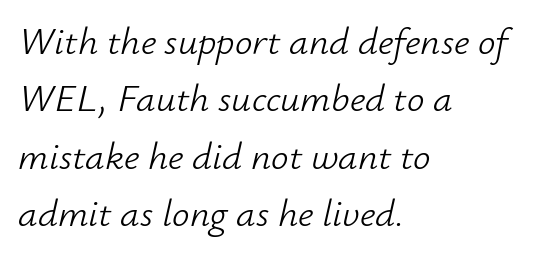
A classic flush-left, rag-right setting is used for this passage. Summary of vertical rhythm: regular, with standard interline spacing. Nobody touched the tracking dial on this one. This sample uses an oblique cut, with every glyph tilted off the vertical. Has an underline been added? It has not.
